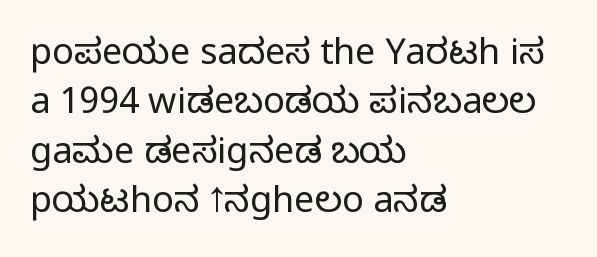
Q: Is the text bold? A: No.
Q: Is the text italic (slanted)? A: No, it is upright.
Q: Is the typeface a serif or a sans-serif typeface? A: Sans-serif.
Q: Is the text underlined? A: No.
Q: How is the paragraph aligned? A: Left-aligned.
Q: Is the spacing between letters normal or unusually wide? A: Normal.
Q: Is the spacing between lines tight, normal or loose? A: Normal.
Q: Width (condensed, normal, or wide)? A: Condensed.
Q: Stroke contrast? A: Low.
Q: x-height? A: Large.
Q: Monospaced? A: No.
